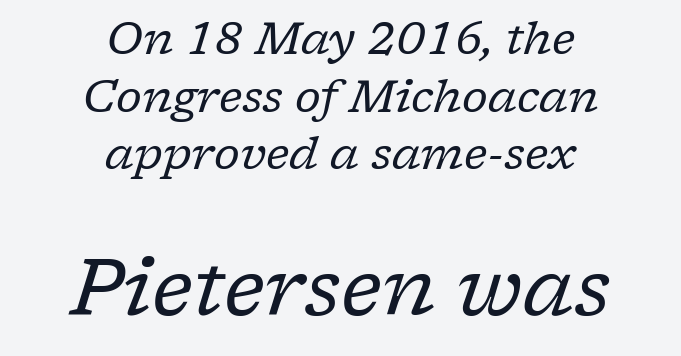
A student would call this center alignment; a typographer would say set centered. Inter-character spacing is left at the font's built-in metrics. Proportional: the letters do not fall into vertical columns. Stem width sits at or under what a default text font uses. The later block is typeset at a bigger size than the earlier block. The designer went with a serif here, giving each stem small feet.
